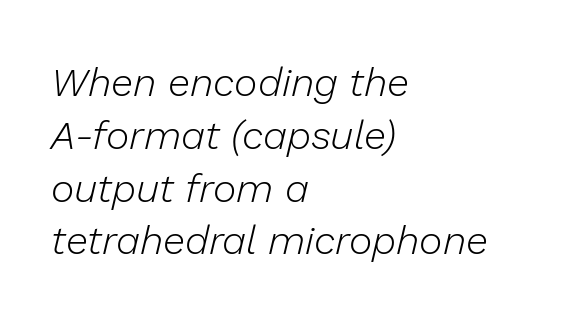
The image shows 40 px light type, italic (leaning right); set left-aligned, normal line spacing (1.32x), normal letter spacing, not underlined; low stroke contrast and a medium x-height.
